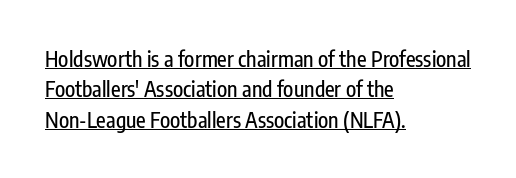
Q: Is the text italic (slanted)? A: No, it is upright.
Q: Is the text underlined? A: Yes.
Q: How is the paragraph aligned? A: Left-aligned.
Q: Is the spacing between letters normal or unusually wide? A: Normal.
Q: Is the spacing between lines tight, normal or loose? A: Normal.
